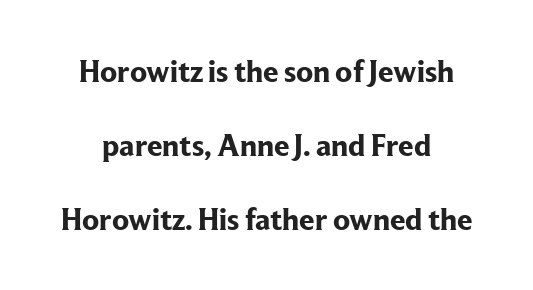
{"serif": "yes", "italic": "no", "bold": "yes", "weight": "bold", "width": "normal", "stroke_contrast": "low", "x_height": "medium", "monospaced": "no", "underline": "no", "line_spacing": "loose", "line_spacing_ratio": 2.39, "letter_spacing": "normal", "letter_spacing_em": 0.0, "glyph_px": 31}
